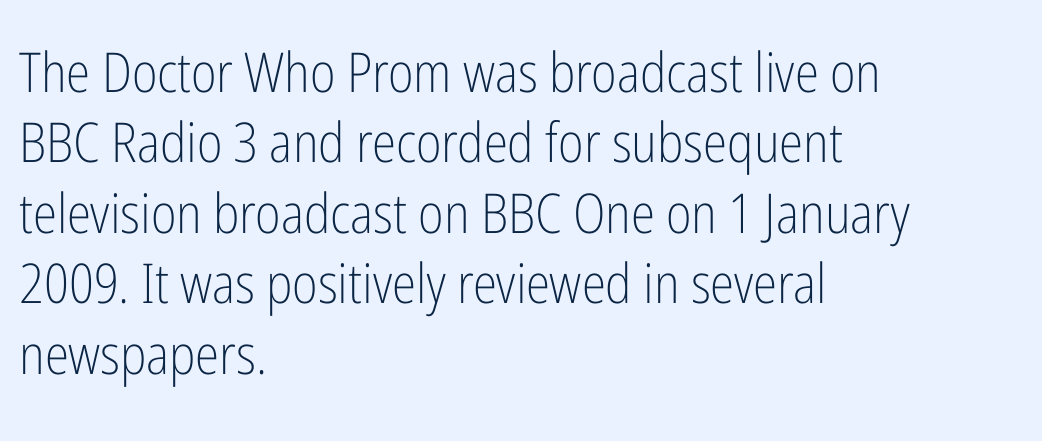
The image shows 55 px light, condensed sans-serif type, upright; set left-aligned, normal line spacing (1.28x), normal letter spacing, not underlined; low stroke contrast and a medium x-height.
